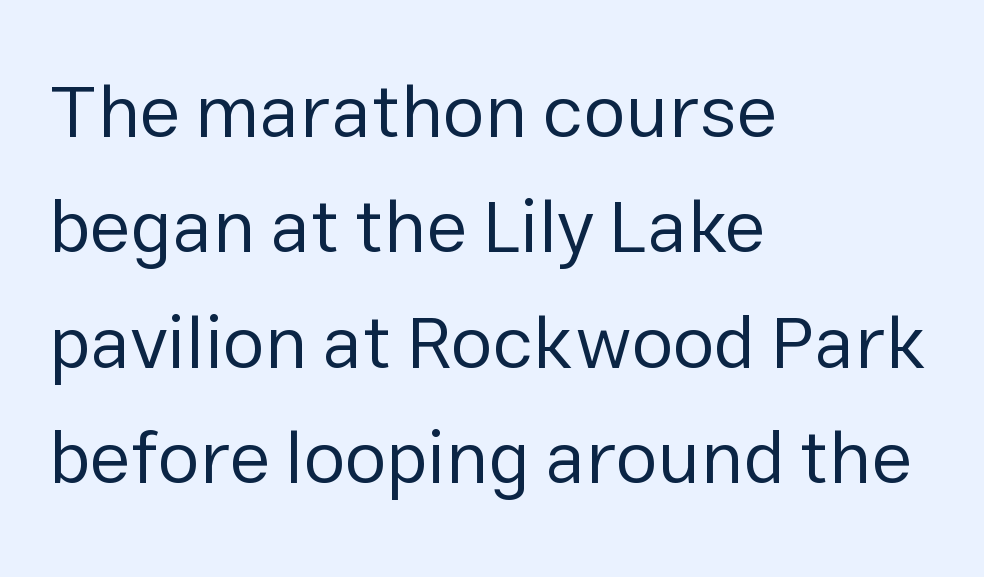
The image shows 75 px regular-weight sans-serif type, upright; set left-aligned, normal line spacing (1.54x), normal letter spacing, not underlined; low stroke contrast and a medium x-height.
